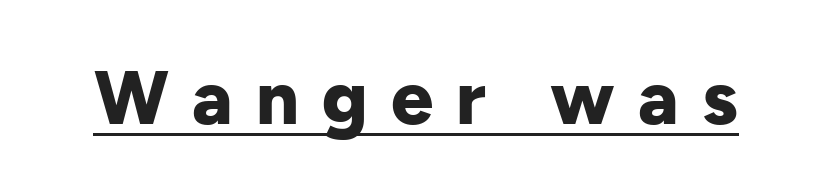
{"serif": "no", "italic": "no", "bold": "yes", "weight": "bold", "width": "normal", "stroke_contrast": "low", "x_height": "medium", "monospaced": "no", "underline": "yes", "letter_spacing": "wide", "letter_spacing_em": 0.31, "glyph_px": 75}
